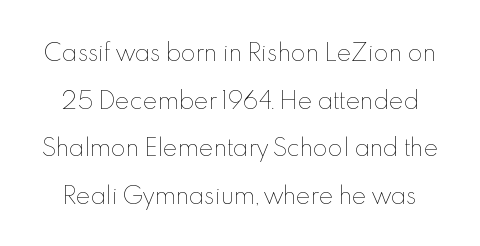
Tall strokes in this sample are plumb rather than angled. No extra tracking has been applied to these lines. No heavy texture on the line: the type isn't bold. A typesetter would call this leading open, well beyond the default.
